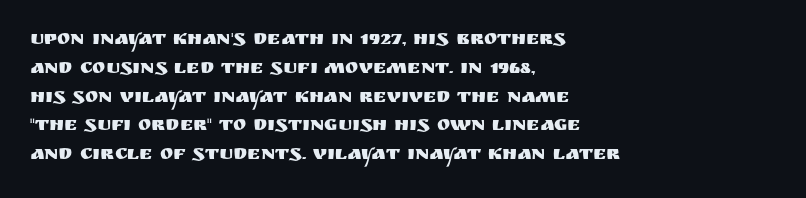
Default kerning and tracking; the words read as compact shapes. The type sits square on the baseline with zero lean. How would I describe the line gaps? Plain and ordinary. The zone under the glyphs is completely vacant. The lines are quadded left.
